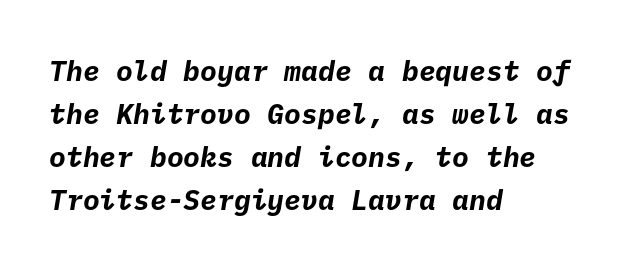
{"serif": "no", "bold": "yes", "weight": "bold", "width": "normal", "stroke_contrast": "low", "x_height": "medium", "underline": "no", "align": "left", "line_spacing": "normal", "line_spacing_ratio": 1.53, "letter_spacing": "normal", "letter_spacing_em": 0.0, "glyph_px": 28}
